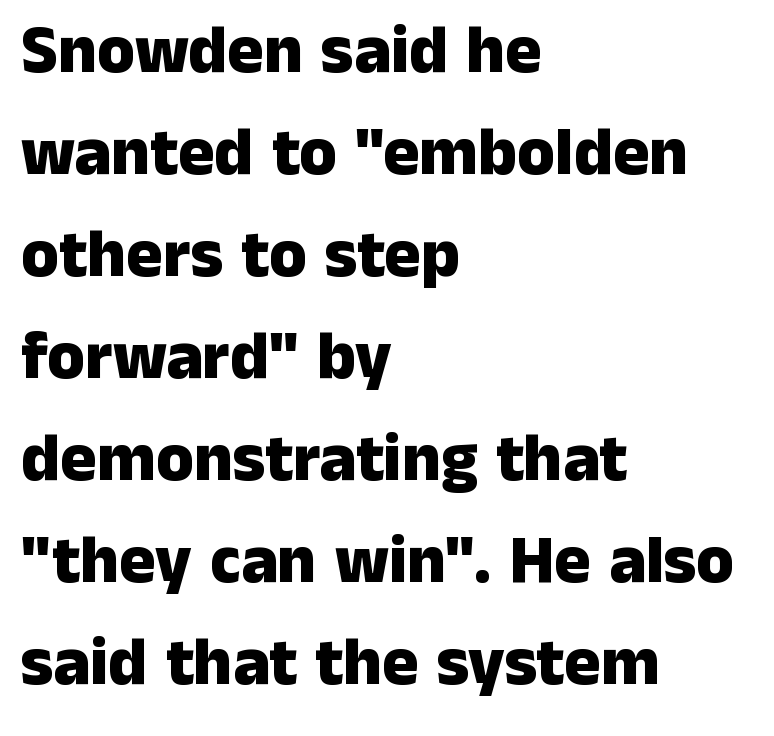
Q: Is the text bold? A: Yes.
Q: Is the text italic (slanted)? A: No, it is upright.
Q: Is the typeface a serif or a sans-serif typeface? A: Sans-serif.
Q: Is the text underlined? A: No.
Q: How is the paragraph aligned? A: Left-aligned.
Q: Is the spacing between letters normal or unusually wide? A: Normal.
Q: Is the spacing between lines tight, normal or loose? A: Normal.
Q: Width (condensed, normal, or wide)? A: Normal.
Q: Stroke contrast? A: Low.
Q: x-height? A: Medium.
Q: Monospaced? A: No.
